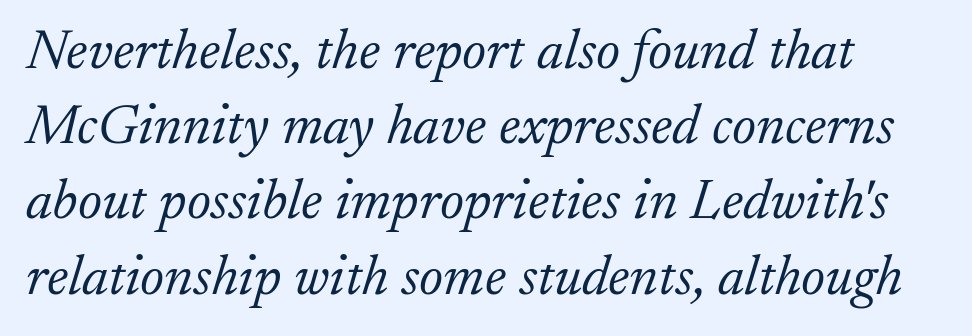
{"serif": "yes", "italic": "yes", "lean": "right", "slant_degrees": 17, "bold": "no", "weight": "light", "width": "normal", "stroke_contrast": "low", "x_height": "small", "monospaced": "no", "underline": "no", "line_spacing": "normal", "line_spacing_ratio": 1.32, "letter_spacing": "normal", "letter_spacing_em": 0.0, "glyph_px": 57}
